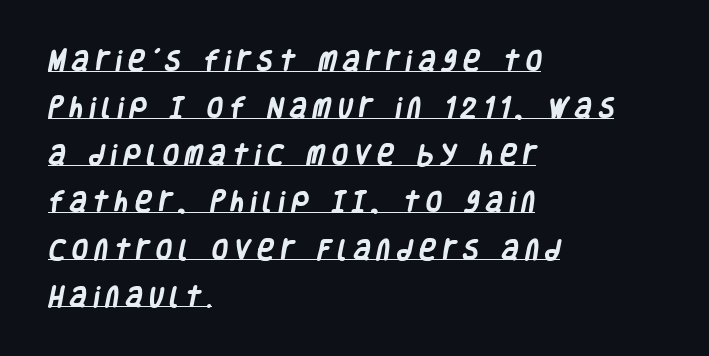
The sample has been set heavy, in full bold. A student would call this left alignment; a typographer would say flush left, rag right. Airy leading. Descenders here cross a horizontal rule under the line. The passage shown has open, widely tracked lettering throughout.
